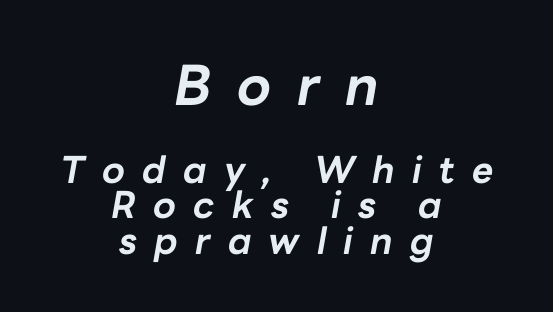
The image shows 55 px bold type, italic (leaning right); set centered, tight line spacing (0.96x), unusually wide letter spacing (+0.46 em), not underlined; the first (top) block is 1.49x larger; low stroke contrast and a medium x-height.
